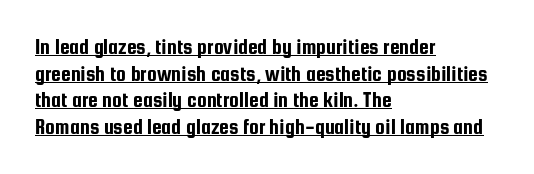
{"italic": "no", "underline": "yes", "align": "left", "line_spacing_ratio": 1.21, "letter_spacing": "normal", "letter_spacing_em": 0.0, "glyph_px": 22}
